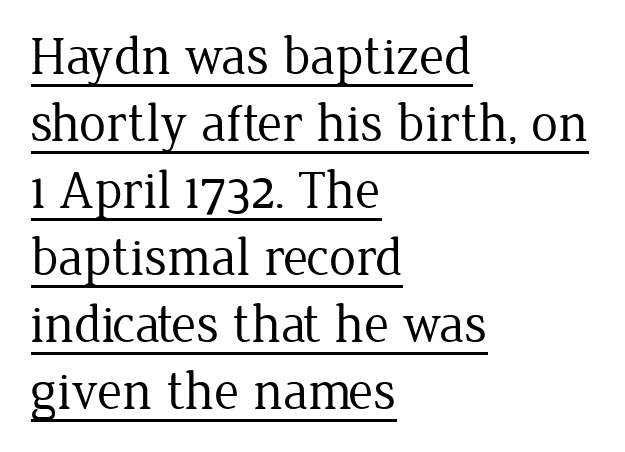
The image shows 54 px regular-weight serif type, upright; set left-aligned, line spacing 1.24x, normal letter spacing, underlined; low stroke contrast and a medium x-height.
